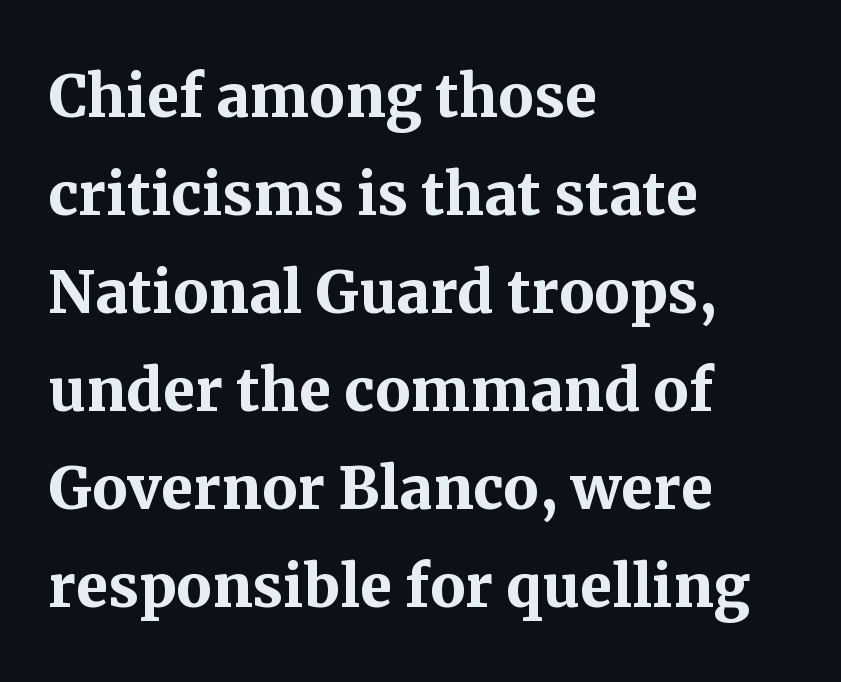
Posture: straight, roman, zero tilt. These lines stack with their left ends in a neat column. Is the letter spacing exaggerated? No — it looks like the ordinary default. Proportional: the letters do not fall into vertical columns. Chunky letters — that's bold for sure.
